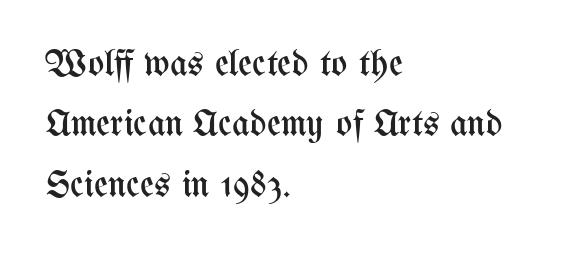
The letterforms sit at book weight or below. When letters stand straight like this, we call the style roman or upright. If you drew a ruler down the left edge, every line would touch it. This sample has the flowing, uneven cadence of proportional lettering. Does extra space separate the letters? No, they use regular spacing. In terms of leading, this rendering sits right in the middle.
